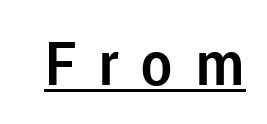
Q: Is the text italic (slanted)? A: No, it is upright.
Q: Is the typeface a serif or a sans-serif typeface? A: Sans-serif.
Q: Is the text underlined? A: Yes.
Q: Is the spacing between letters normal or unusually wide? A: Unusually wide.
Q: Width (condensed, normal, or wide)? A: Normal.
Q: Stroke contrast? A: Low.
Q: x-height? A: Medium.
Q: Monospaced? A: No.
